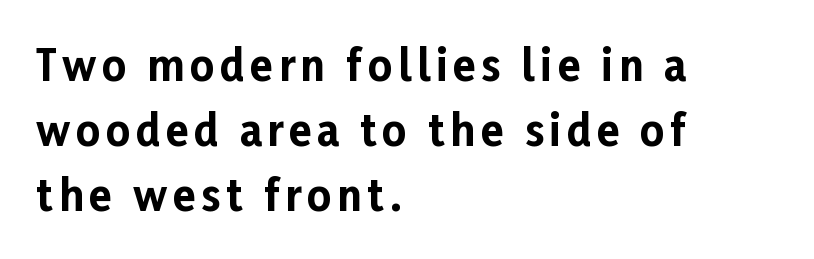
Q: Is the text bold? A: Yes.
Q: Is the text italic (slanted)? A: No, it is upright.
Q: Is the typeface a serif or a sans-serif typeface? A: Sans-serif.
Q: Is the text underlined? A: No.
Q: How is the paragraph aligned? A: Left-aligned.
Q: Is the spacing between lines tight, normal or loose? A: Normal.
Q: Width (condensed, normal, or wide)? A: Normal.
Q: Stroke contrast? A: Low.
Q: x-height? A: Medium.
Q: Monospaced? A: No.
